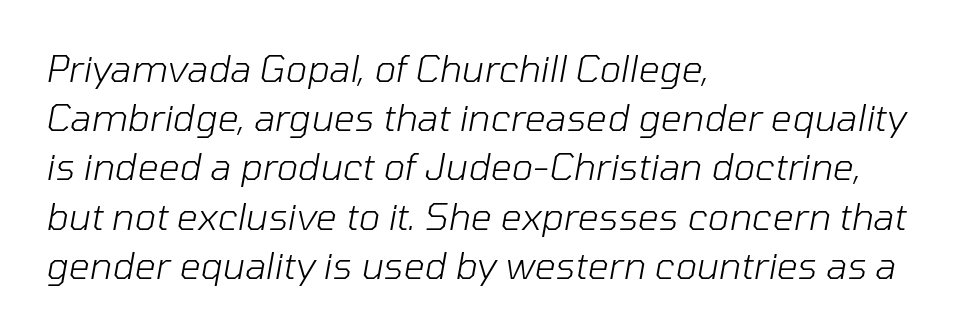
The image shows 37 px light type, italic (leaning right); set left-aligned, normal line spacing (1.33x), normal letter spacing, not underlined; low stroke contrast and a medium x-height.
